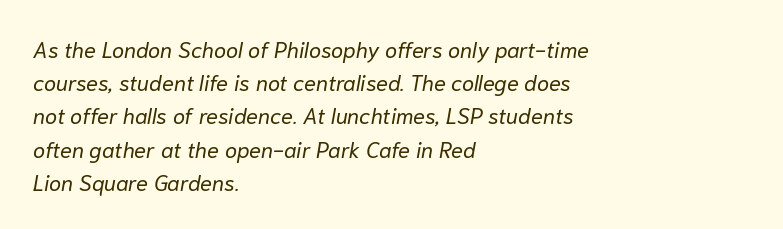
{"italic": "yes", "lean": "right", "slant_degrees": 10, "bold": "no", "underline": "no", "align": "left", "line_spacing": "normal", "line_spacing_ratio": 1.51, "letter_spacing": "normal", "letter_spacing_em": 0.0, "glyph_px": 22}
